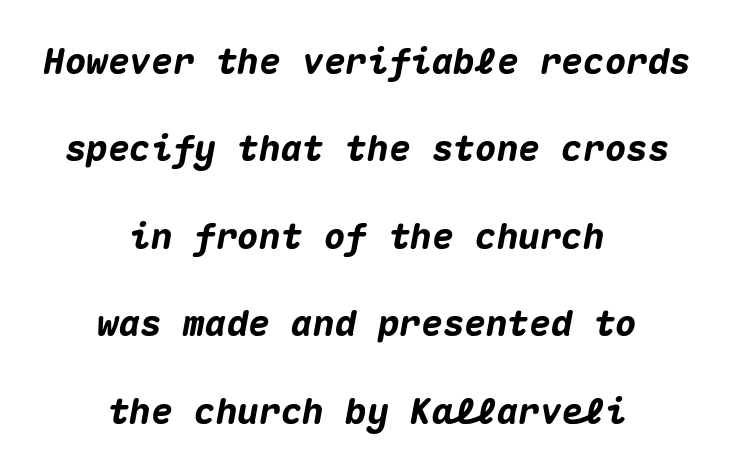
The gap between lines stays unmarked. Quick note: interline space is abundant. Style check: oblique. Its strokes are broad and dark, the hallmark of bold type.
